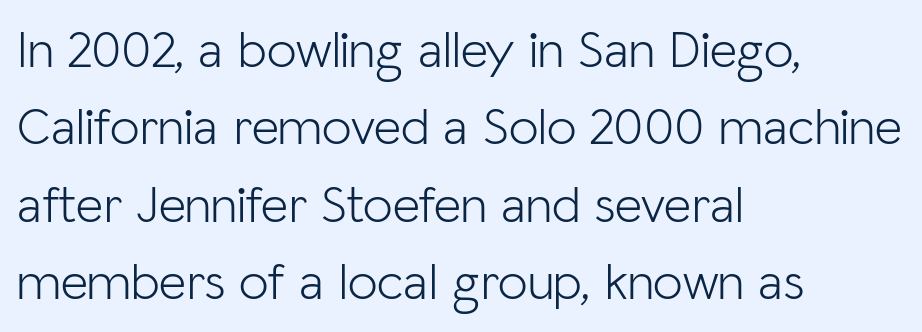
The image shows 53 px light sans-serif type, upright; set left-aligned, normal line spacing (1.46x), normal letter spacing, not underlined; low stroke contrast and a medium x-height.
